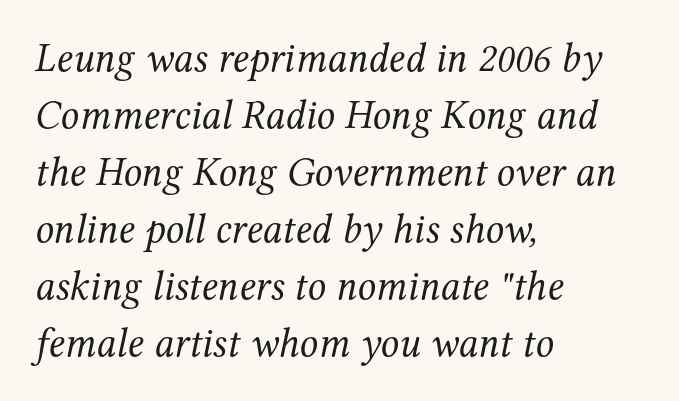
Q: Is the text bold? A: No.
Q: Is the text italic (slanted)? A: Yes, it leans right by about 12 degrees.
Q: Is the typeface a serif or a sans-serif typeface? A: Serif.
Q: Is the text underlined? A: No.
Q: How is the paragraph aligned? A: Left-aligned.
Q: Is the spacing between letters normal or unusually wide? A: Normal.
Q: Is the spacing between lines tight, normal or loose? A: Normal.
Q: Width (condensed, normal, or wide)? A: Normal.
Q: Stroke contrast? A: Medium.
Q: x-height? A: Medium.
Q: Monospaced? A: No.
